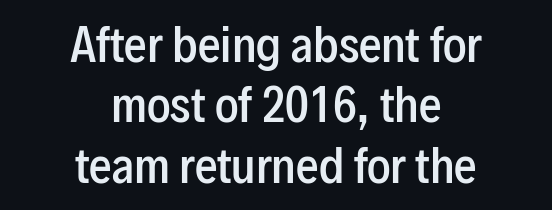
This sample has the flowing, uneven cadence of proportional lettering. Slightly chunky letters — semibold, I'd say, not full bold. Caption: multi-line text, centered on the measure. Note: no serifs on the glyphs.
